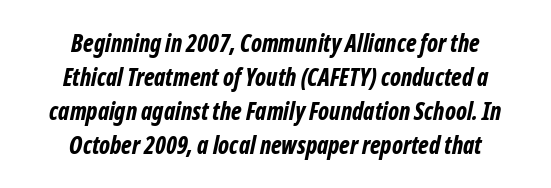
The image shows 24 px bold type, italic (leaning right); set centered, normal line spacing (1.41x), normal letter spacing, not underlined.
